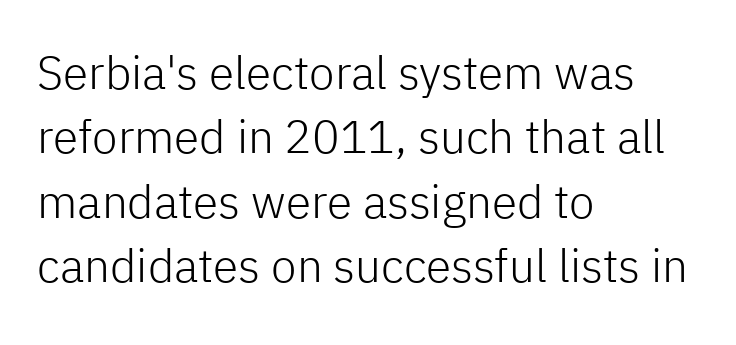
Q: Is the text bold? A: No.
Q: Is the text italic (slanted)? A: No, it is upright.
Q: Is the typeface a serif or a sans-serif typeface? A: Sans-serif.
Q: Is the text underlined? A: No.
Q: How is the paragraph aligned? A: Left-aligned.
Q: Is the spacing between letters normal or unusually wide? A: Normal.
Q: Is the spacing between lines tight, normal or loose? A: Normal.
Q: Width (condensed, normal, or wide)? A: Normal.
Q: Stroke contrast? A: Low.
Q: x-height? A: Medium.
Q: Monospaced? A: No.
